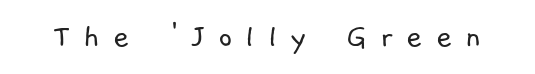
{"serif": "no", "bold": "no", "weight": "light", "width": "normal", "stroke_contrast": "low", "x_height": "medium", "monospaced": "no", "underline": "no", "letter_spacing": "wide", "letter_spacing_em": 0.36, "glyph_px": 35}
